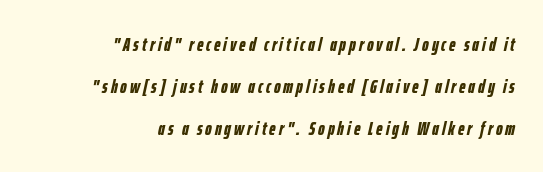
The image shows 20 px bold type, italic (leaning right); set right-aligned, loose line spacing (2.1x), not underlined.
